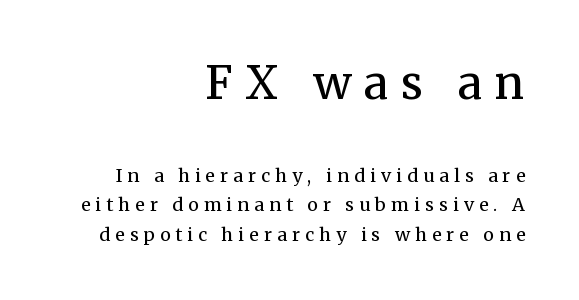
Q: Is the text bold? A: No.
Q: Is the text italic (slanted)? A: No, it is upright.
Q: Is the typeface a serif or a sans-serif typeface? A: Serif.
Q: Is the text underlined? A: No.
Q: How is the paragraph aligned? A: Right-aligned.
Q: Is the spacing between letters normal or unusually wide? A: Unusually wide.
Q: Is the spacing between lines tight, normal or loose? A: Normal.
Q: Which block of text is set in a larger size, the first (top) or the second (bottom)? A: The first (top) one.
Q: Width (condensed, normal, or wide)? A: Normal.
Q: Stroke contrast? A: Medium.
Q: x-height? A: Medium.
Q: Monospaced? A: No.
